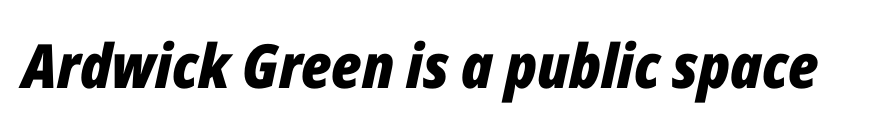
The image shows 61 px bold, condensed type, italic (leaning right); set normal letter spacing, not underlined; low stroke contrast and a medium x-height.
